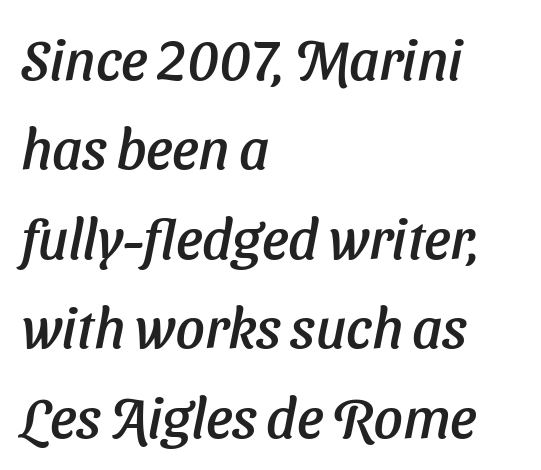
Q: Is the text italic (slanted)? A: Yes, it leans right by about 11 degrees.
Q: Is the text underlined? A: No.
Q: How is the paragraph aligned? A: Left-aligned.
Q: Is the spacing between letters normal or unusually wide? A: Normal.
Q: Is the spacing between lines tight, normal or loose? A: Normal.
Q: Width (condensed, normal, or wide)? A: Normal.
Q: Stroke contrast? A: Low.
Q: x-height? A: Medium.
Q: Monospaced? A: No.
